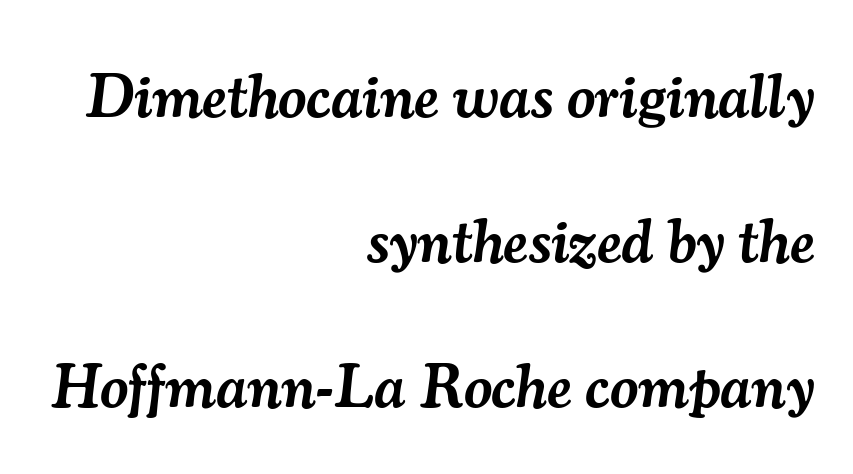
The image shows 62 px semibold serif type, italic (leaning right); set right-aligned, loose line spacing (2.34x), normal letter spacing, not underlined; medium stroke contrast and a small x-height.
